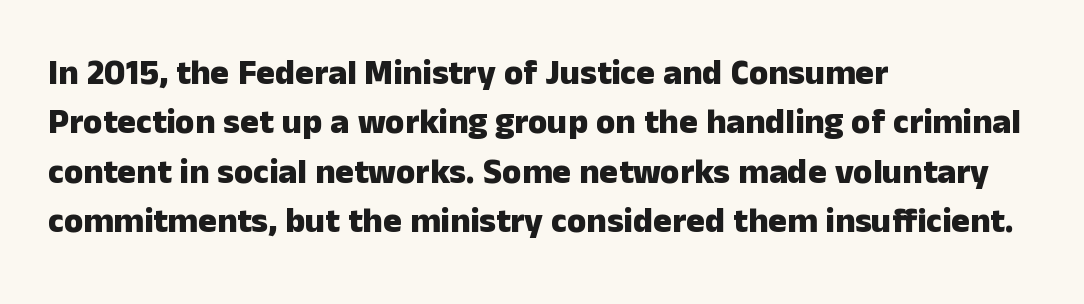
{"serif": "no", "italic": "no", "bold": "yes", "weight": "heavy", "width": "normal", "stroke_contrast": "low", "x_height": "medium", "monospaced": "no", "underline": "no", "align": "left", "line_spacing": "normal", "line_spacing_ratio": 1.41, "letter_spacing": "normal", "letter_spacing_em": 0.0, "glyph_px": 35}
